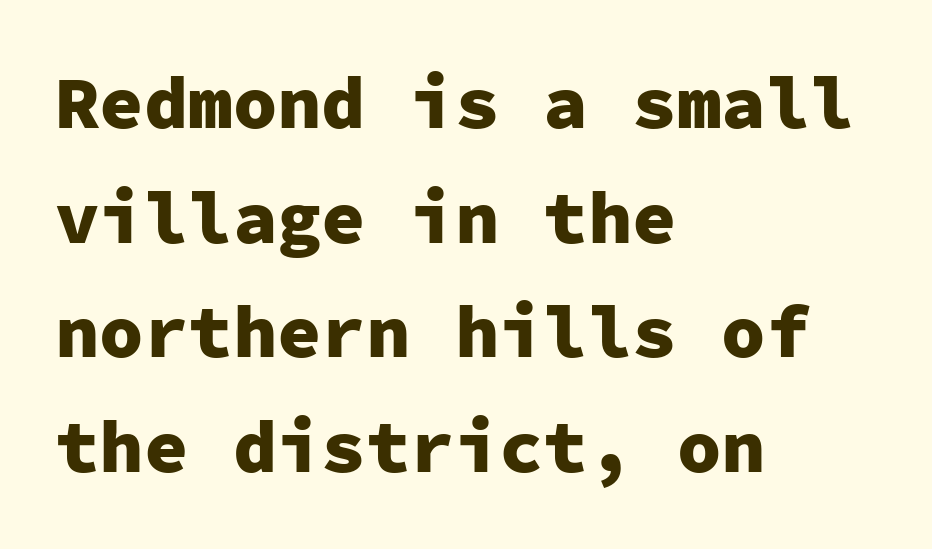
The letterforms sit shoulder to shoulder at normal distance. Compared with an ordinary text face, these strokes are far heavier — a full bold. These lines stack with their left ends in a neat column. Posture: straight, roman, zero tilt. Is this a fixed-width face? Yes — each glyph sits in an identical cell. The lines sit at an ordinary, default distance from one another.
